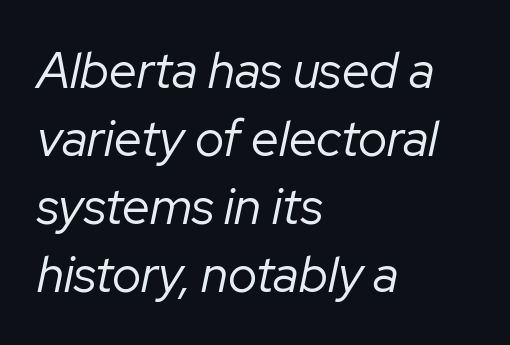
Tracking here is standard; glyphs follow each other at the usual distance. Does the leading feel generous? No, just average. Unbolded letterforms with no extra heft. Do the characters align in a grid? No, the font is proportional. The paragraph has a hard left edge and a soft right edge. The strip under each line holds only bare page.
